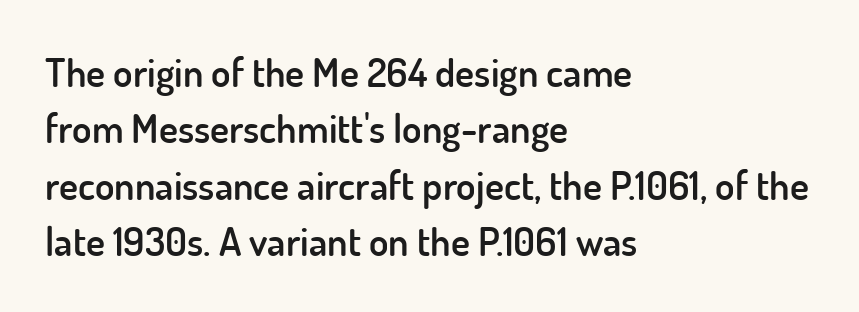
Q: Is the text bold? A: Semi-bold.
Q: Is the text italic (slanted)? A: No, it is upright.
Q: Is the typeface a serif or a sans-serif typeface? A: Sans-serif.
Q: Is the text underlined? A: No.
Q: How is the paragraph aligned? A: Left-aligned.
Q: Is the spacing between letters normal or unusually wide? A: Normal.
Q: Is the spacing between lines tight, normal or loose? A: Normal.
Q: Width (condensed, normal, or wide)? A: Normal.
Q: Stroke contrast? A: Low.
Q: x-height? A: Small.
Q: Monospaced? A: No.
